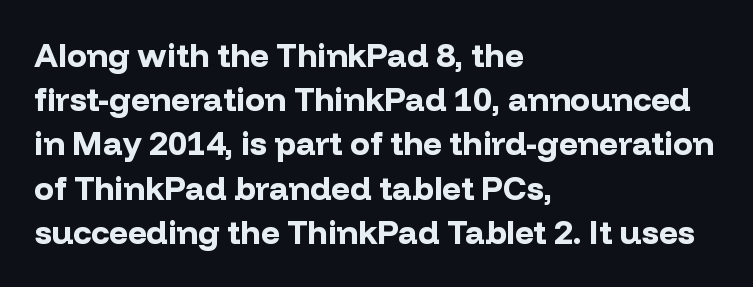
{"serif": "no", "italic": "no", "bold": "yes", "weight": "bold", "width": "normal", "stroke_contrast": "low", "x_height": "medium", "monospaced": "no", "underline": "no", "align": "left", "line_spacing": "normal", "line_spacing_ratio": 1.34, "letter_spacing": "normal", "letter_spacing_em": 0.0, "glyph_px": 33}
